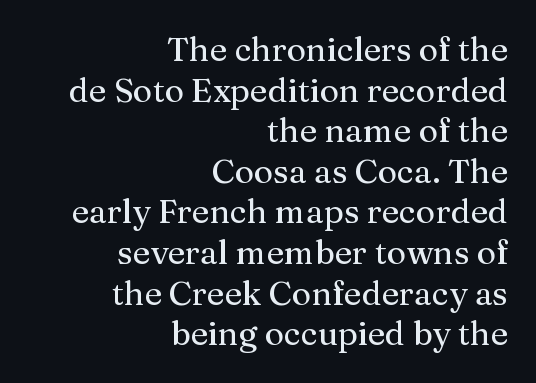
Q: Is the text italic (slanted)? A: No, it is upright.
Q: Is the typeface a serif or a sans-serif typeface? A: Serif.
Q: Is the text underlined? A: No.
Q: How is the paragraph aligned? A: Right-aligned.
Q: Is the spacing between letters normal or unusually wide? A: Normal.
Q: Width (condensed, normal, or wide)? A: Normal.
Q: Stroke contrast? A: Medium.
Q: x-height? A: Medium.
Q: Monospaced? A: No.
